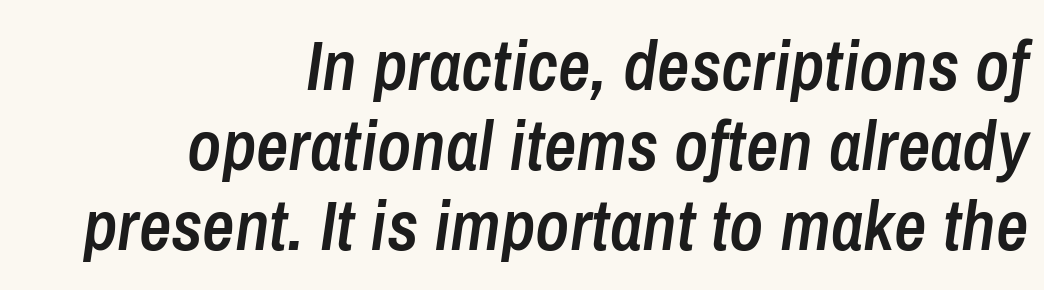
Q: Is the text bold? A: Semi-bold.
Q: Is the text italic (slanted)? A: Yes, it leans right by about 8 degrees.
Q: Is the text underlined? A: No.
Q: How is the paragraph aligned? A: Right-aligned.
Q: Is the spacing between letters normal or unusually wide? A: Normal.
Q: Is the spacing between lines tight, normal or loose? A: Tight.
Q: Width (condensed, normal, or wide)? A: Condensed.
Q: Stroke contrast? A: Low.
Q: x-height? A: Medium.
Q: Monospaced? A: No.
